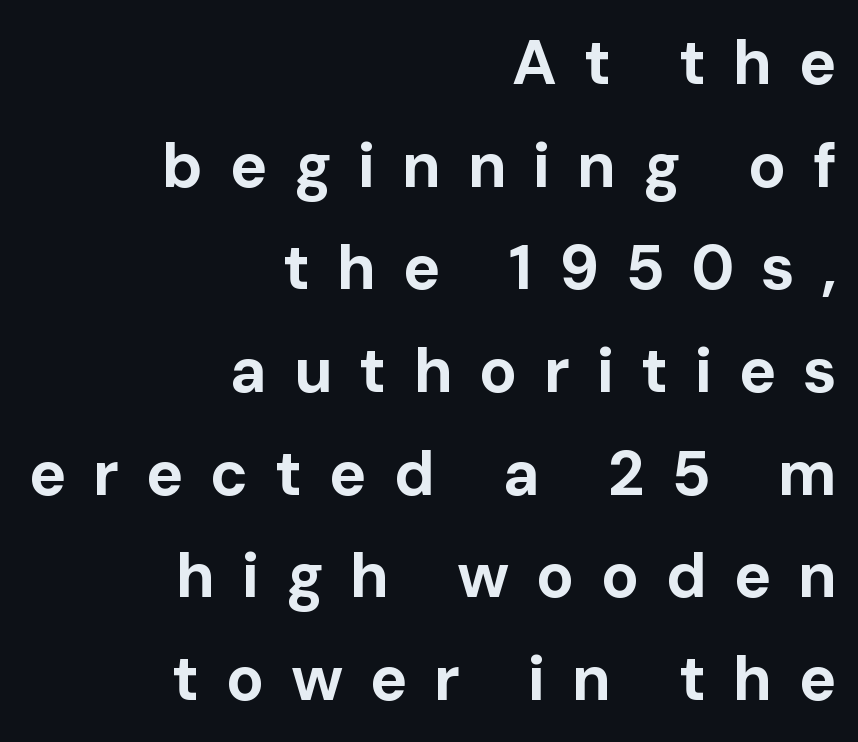
{"serif": "no", "italic": "no", "bold": "yes", "weight": "bold", "width": "normal", "stroke_contrast": "low", "x_height": "medium", "monospaced": "no", "underline": "no", "align": "right", "line_spacing": "normal", "line_spacing_ratio": 1.63, "letter_spacing": "wide", "letter_spacing_em": 0.42, "glyph_px": 63}
